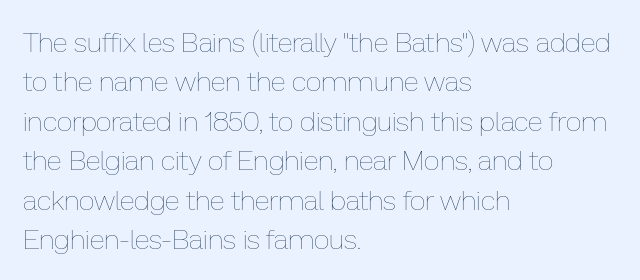
The typesetter chose a ragged-right arrangement here. Caption: face not bold, strokes unweighted. In terms of letterspacing, this is plain default setting. The type sits square on the baseline with zero lean. The space directly below the letters is spotless. Line spacing here is normal.
